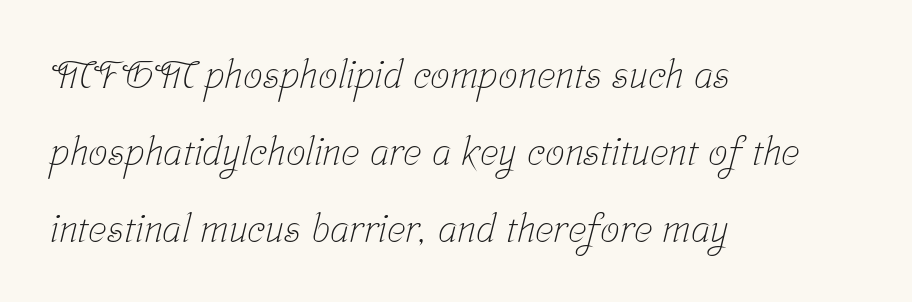
Q: Is the text bold? A: No.
Q: Is the typeface a serif or a sans-serif typeface? A: Serif.
Q: Is the text underlined? A: No.
Q: How is the paragraph aligned? A: Left-aligned.
Q: Is the spacing between letters normal or unusually wide? A: Normal.
Q: Is the spacing between lines tight, normal or loose? A: Loose.
Q: Width (condensed, normal, or wide)? A: Condensed.
Q: Stroke contrast? A: Low.
Q: x-height? A: Medium.
Q: Monospaced? A: No.
